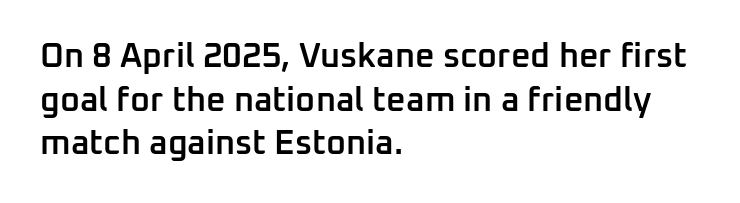
Note: no serifs on the glyphs. Rows of type keep a routine distance in the vertical direction. Compared with a centered layout, this one pins lines to the left instead. Notice how the stems are strictly vertical — no italics here. Short note: letters normally spaced. Moderately thickened strokes mark this as semibold type.
